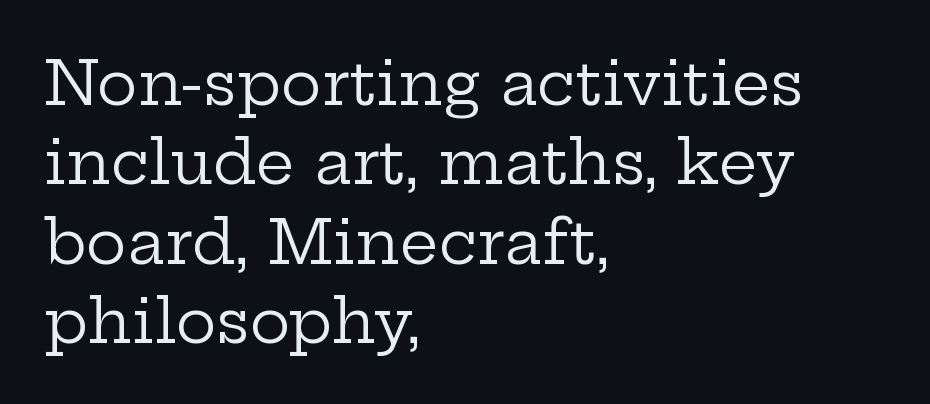
The image shows 61 px regular-weight, wide serif type, upright; set left-aligned, normal line spacing (1.3x), normal letter spacing, not underlined; low stroke contrast and a medium x-height.
